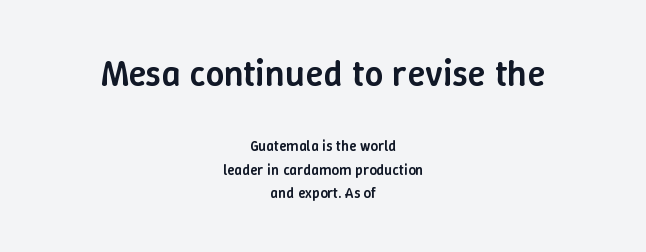
{"italic": "no", "bold": "semi", "weight": "semibold", "width": "normal", "stroke_contrast": "low", "x_height": "medium", "monospaced": "no", "underline": "no", "align": "center", "line_spacing": "normal", "line_spacing_ratio": 1.56, "letter_spacing": "normal", "letter_spacing_em": 0.0, "larger_block": "first", "size_ratio": 2.47, "glyph_px": 37}
